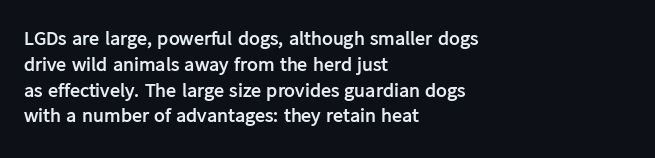
The image shows 20 px bold type, upright; set left-aligned, normal line spacing (1.29x), normal letter spacing, not underlined.
